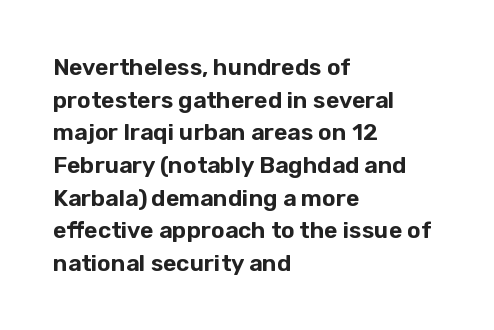
{"italic": "no", "underline": "no", "align": "left", "line_spacing": "normal", "line_spacing_ratio": 1.42, "letter_spacing": "normal", "letter_spacing_em": 0.0, "glyph_px": 23}
